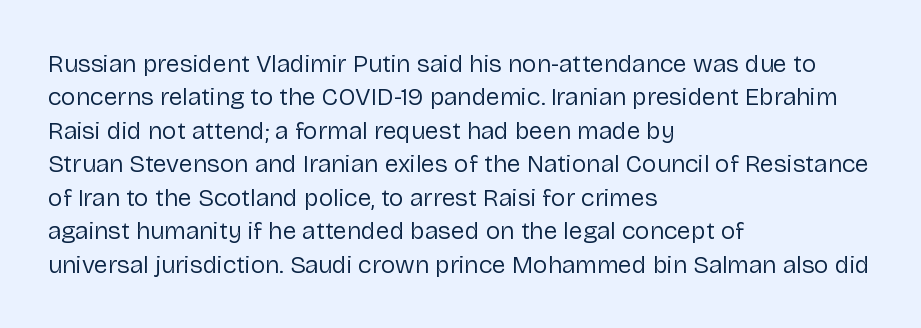
Q: Is the text bold? A: No.
Q: Is the text italic (slanted)? A: No, it is upright.
Q: Is the text underlined? A: No.
Q: How is the paragraph aligned? A: Left-aligned.
Q: Is the spacing between letters normal or unusually wide? A: Normal.
Q: Is the spacing between lines tight, normal or loose? A: Normal.
